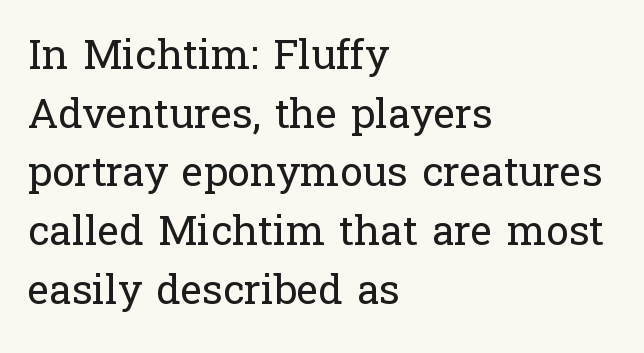
The image shows 41 px regular-weight serif type, upright; set left-aligned, normal line spacing (1.43x), normal letter spacing, not underlined; low stroke contrast and a medium x-height.
